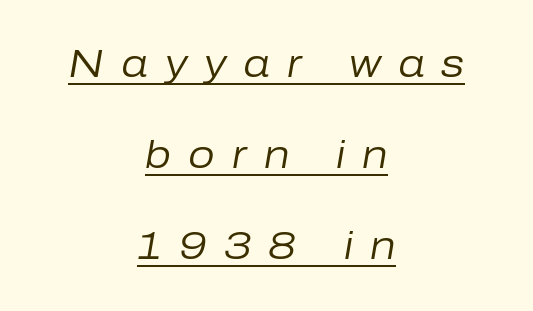
The image shows 38 px regular-weight type, italic (leaning right); set centered, loose line spacing (2.4x), unusually wide letter spacing (+0.45 em), underlined; low stroke contrast and a medium x-height.
